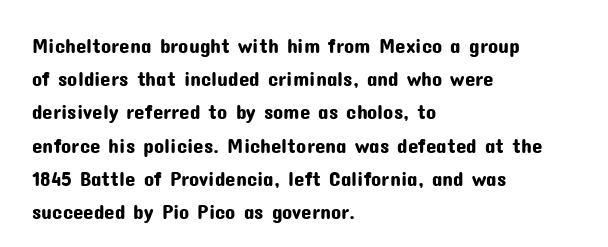
{"italic": "no", "underline": "no", "align": "left", "line_spacing": "normal", "line_spacing_ratio": 1.58, "letter_spacing": "normal", "letter_spacing_em": 0.0, "glyph_px": 21}
